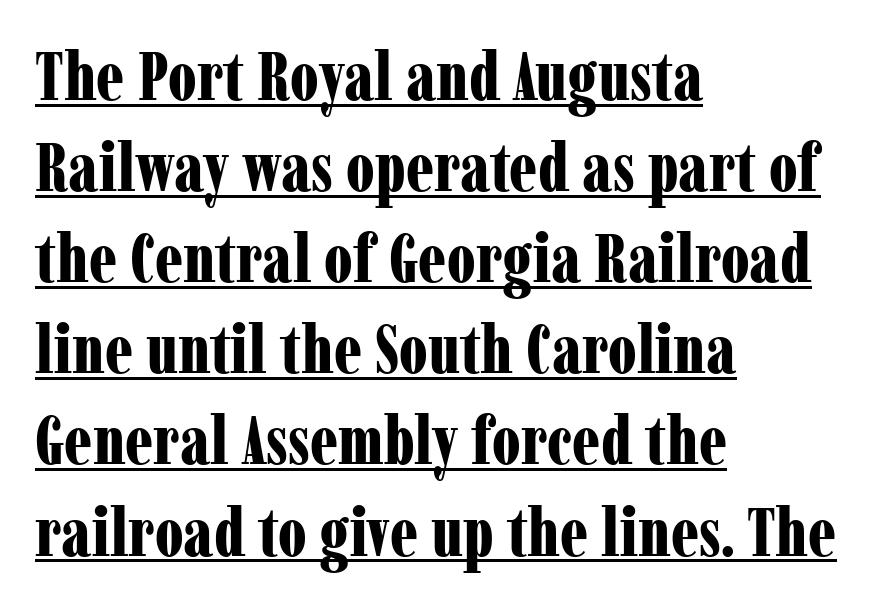
{"serif": "yes", "italic": "no", "bold": "yes", "weight": "bold", "width": "condensed", "stroke_contrast": "low", "x_height": "medium", "monospaced": "no", "underline": "yes", "align": "left", "line_spacing": "normal", "line_spacing_ratio": 1.34, "letter_spacing": "normal", "letter_spacing_em": 0.0, "glyph_px": 68}
